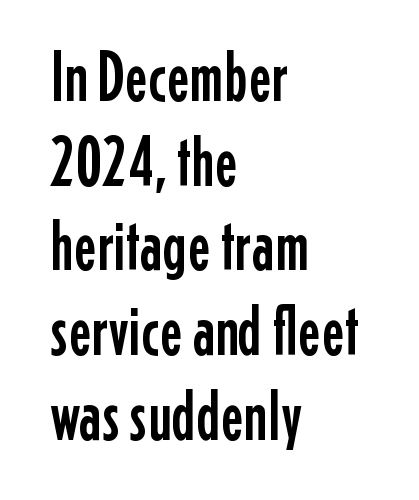
{"serif": "no", "italic": "no", "width": "condensed", "stroke_contrast": "low", "x_height": "medium", "monospaced": "no", "underline": "no", "align": "left", "line_spacing_ratio": 1.21, "letter_spacing": "normal", "letter_spacing_em": 0.0, "glyph_px": 70}
